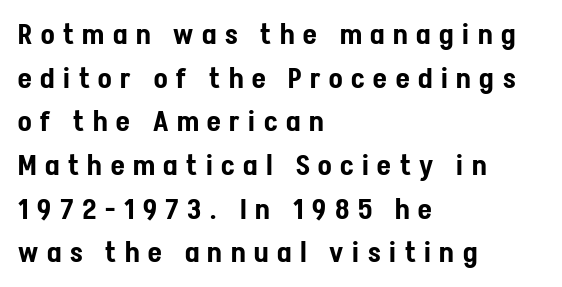
The image shows 28 px condensed sans-serif type, upright; set left-aligned, normal line spacing (1.56x), unusually wide letter spacing (+0.31 em), not underlined; low stroke contrast and a medium x-height.
